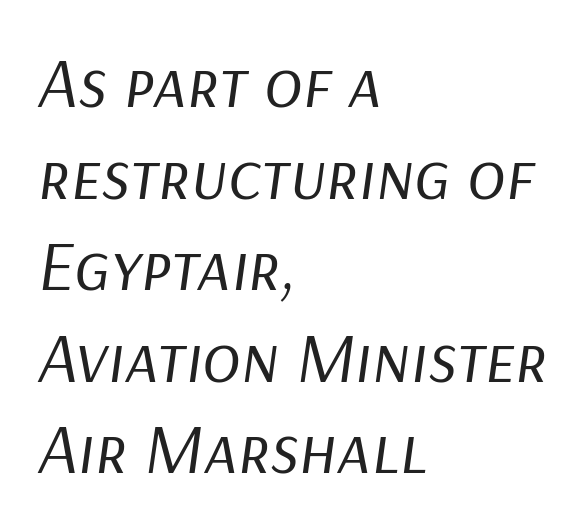
Q: Is the text bold? A: No.
Q: Is the text italic (slanted)? A: Yes, it leans right by about 9 degrees.
Q: Is the text underlined? A: No.
Q: How is the paragraph aligned? A: Left-aligned.
Q: Is the spacing between letters normal or unusually wide? A: Normal.
Q: Is the spacing between lines tight, normal or loose? A: Normal.
Q: Width (condensed, normal, or wide)? A: Normal.
Q: Stroke contrast? A: Low.
Q: x-height? A: Medium.
Q: Monospaced? A: No.
